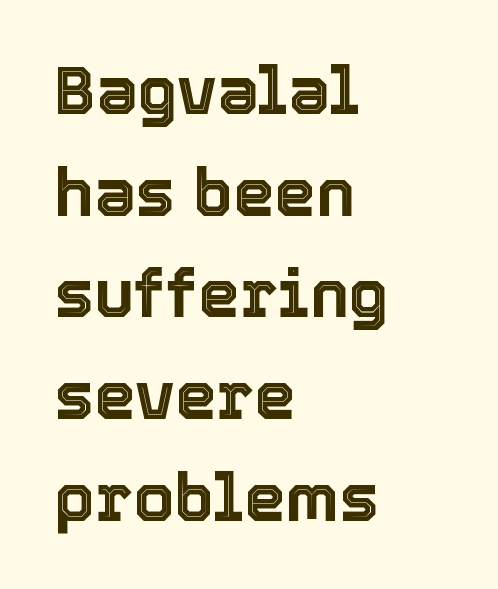
The image shows 66 px text type, upright; set left-aligned, normal line spacing (1.54x), normal letter spacing, not underlined; a medium x-height.
